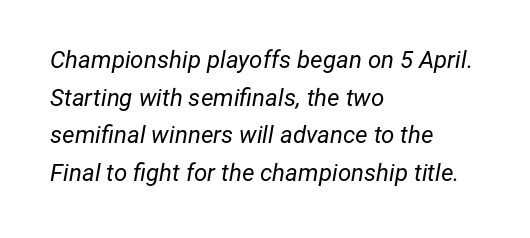
The image shows 24 px text type, italic (leaning right); set left-aligned, normal line spacing (1.57x), normal letter spacing, not underlined.
